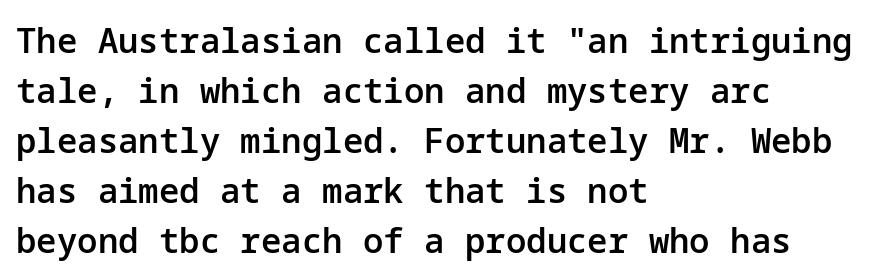
Each letter's strokes conclude bluntly, with no projecting serifs. Short and long lines alike share a common starting point at left. The axis of the letterforms is exactly vertical. Normally led — the rows are evenly, conventionally spaced. Firm but not heavy-handed strokes: this text is semibold.
